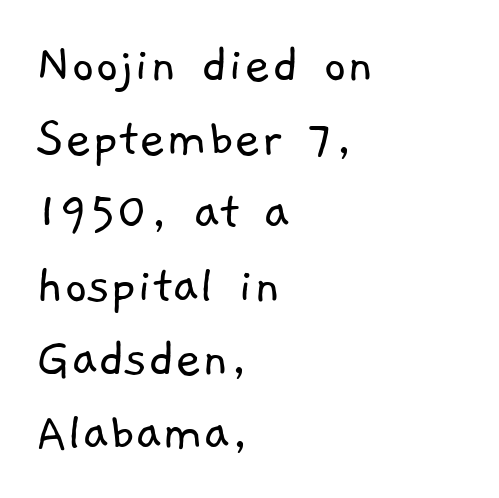
Caption: multi-line text, flush left, ragged right. In terms of letterspacing, this is plain default setting. This reads as an unemphasized weight, regular at the heaviest. A bare baseline throughout the passage. You could not count columns in this text — the font is proportionally spaced. The passage shown is typeset with a sans-serif family.
